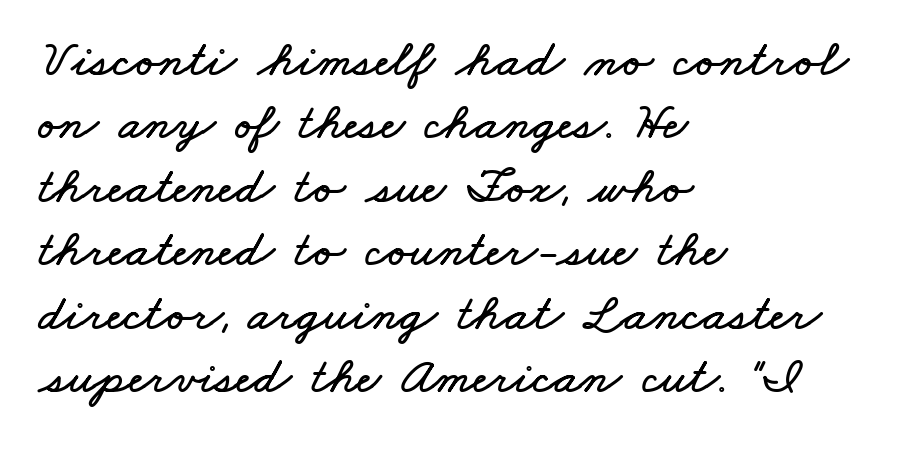
The image shows 52 px wide type; set left-aligned, line spacing 1.22x, normal letter spacing, not underlined; low stroke contrast and a small x-height.
